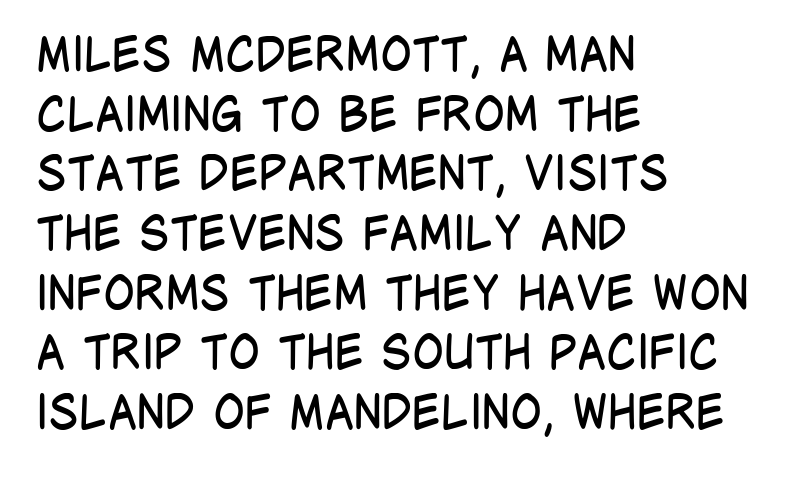
The image shows 47 px regular-weight, condensed sans-serif type, upright; set left-aligned, normal line spacing (1.27x), normal letter spacing, not underlined; low stroke contrast and a large x-height.
